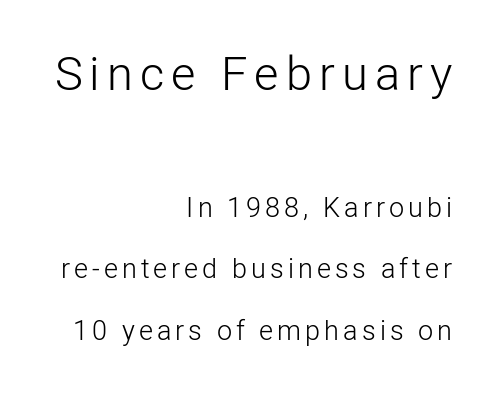
Q: Is the text bold? A: No.
Q: Is the text italic (slanted)? A: No, it is upright.
Q: Is the typeface a serif or a sans-serif typeface? A: Sans-serif.
Q: Is the text underlined? A: No.
Q: How is the paragraph aligned? A: Right-aligned.
Q: Is the spacing between lines tight, normal or loose? A: Loose.
Q: Which block of text is set in a larger size, the first (top) or the second (bottom)? A: The first (top) one.
Q: Width (condensed, normal, or wide)? A: Normal.
Q: Stroke contrast? A: Low.
Q: x-height? A: Medium.
Q: Monospaced? A: No.
